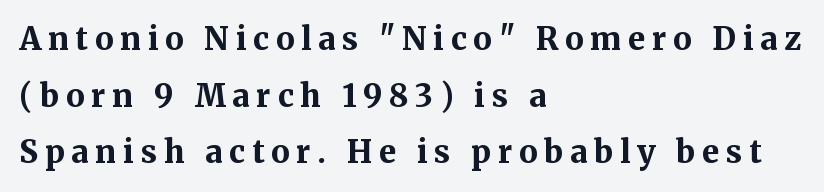
Q: Is the text bold? A: Yes.
Q: Is the text italic (slanted)? A: No, it is upright.
Q: Is the typeface a serif or a sans-serif typeface? A: Serif.
Q: Is the text underlined? A: No.
Q: How is the paragraph aligned? A: Left-aligned.
Q: Is the spacing between letters normal or unusually wide? A: Unusually wide.
Q: Width (condensed, normal, or wide)? A: Normal.
Q: Stroke contrast? A: Medium.
Q: x-height? A: Medium.
Q: Monospaced? A: No.
